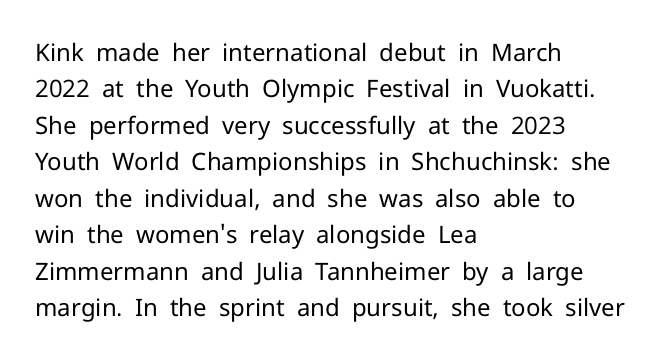
The foot of each line stays bare and open. These lines stack with their left ends in a neat column. Italic: no, the glyphs are upright roman. These lines sit exactly where default settings would place them.
